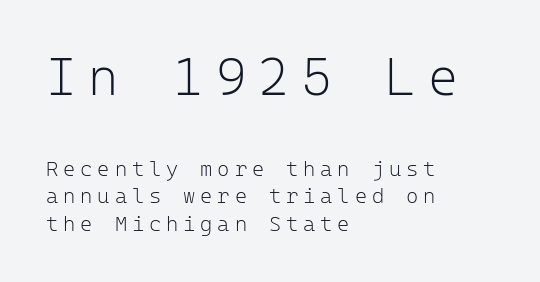
The image shows 52 px light sans-serif type, upright, monospaced; set left-aligned, normal line spacing (1.31x), unusually wide letter spacing (+0.23 em), not underlined; the first (top) block is 2.48x larger; low stroke contrast and a medium x-height.
